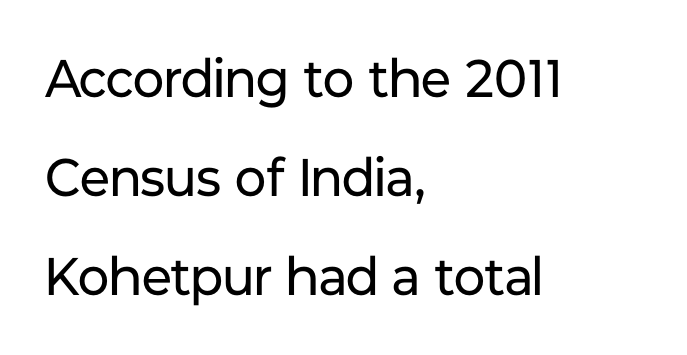
The image shows 53 px regular-weight sans-serif type, upright; set left-aligned, line spacing 1.87x, normal letter spacing, not underlined; low stroke contrast and a medium x-height.
